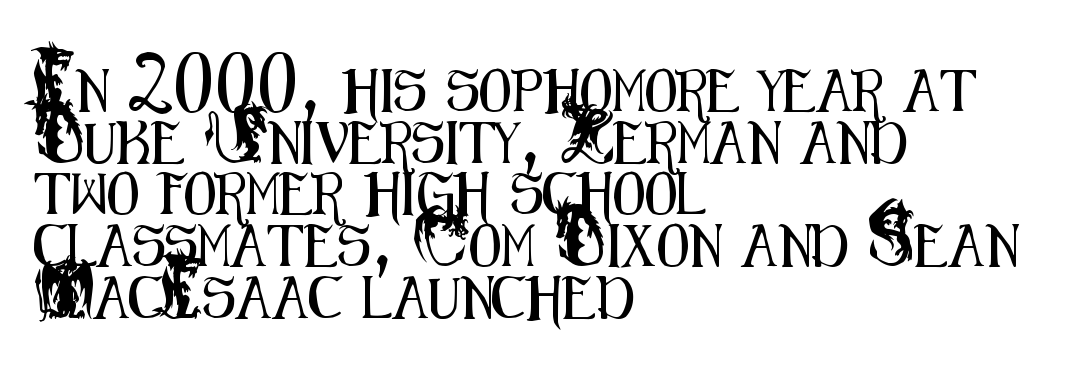
The image shows 42 px condensed sans-serif type, upright; set left-aligned, line spacing 1.23x, normal letter spacing, not underlined; medium stroke contrast and a small x-height.
